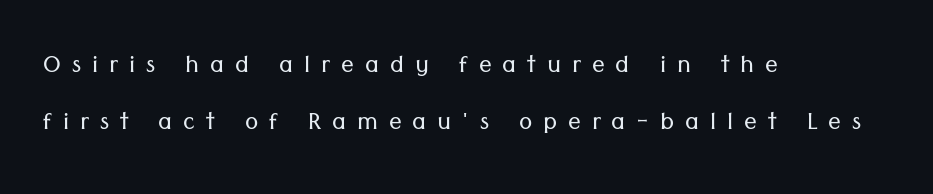
The image shows 32 px light sans-serif type, upright; set left-aligned, line spacing 1.78x, unusually wide letter spacing (+0.34 em), not underlined; low stroke contrast and a medium x-height.
